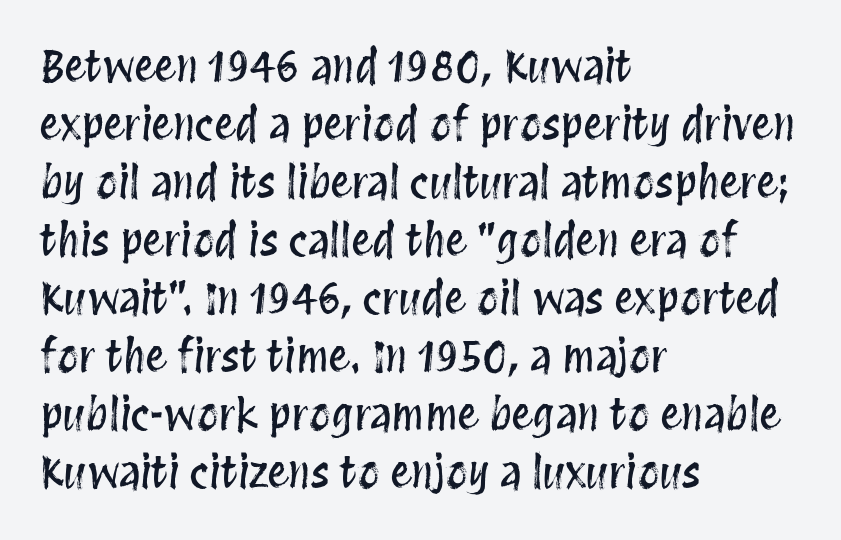
The image shows 43 px condensed type, upright; set left-aligned, normal line spacing (1.35x), normal letter spacing, not underlined; medium stroke contrast and a large x-height.
